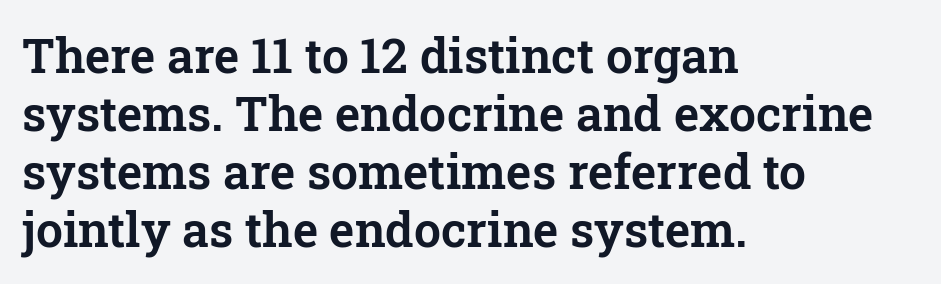
A student would call this left alignment; a typographer would say flush left, rag right. Has an underline been added? It has not. The rendering uses natural spacing where letterforms have individual widths. The specimen reads as upright at a glance.
